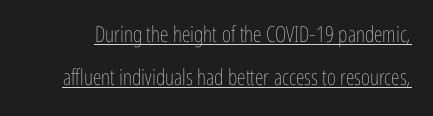
The image shows 22 px text type, upright; set loose line spacing (1.94x), normal letter spacing, underlined.
